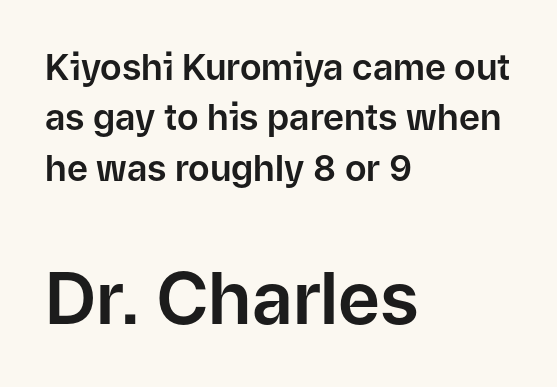
The image shows 72 px sans-serif type, upright; set left-aligned, normal line spacing (1.4x), normal letter spacing, not underlined; the second (bottom) block is 2.0x larger; low stroke contrast and a medium x-height.
